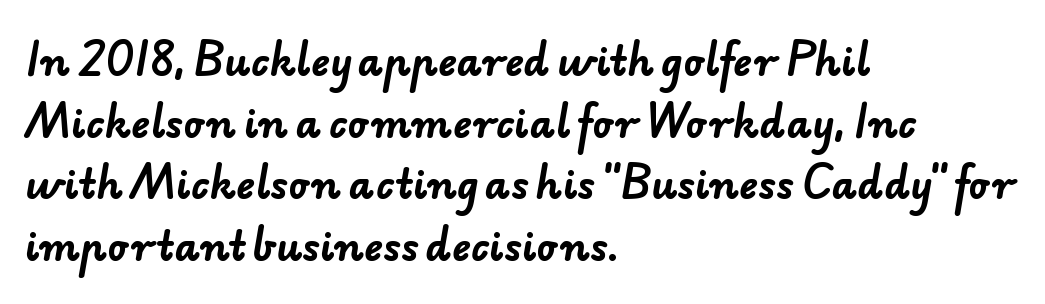
Q: Is the text bold? A: Yes.
Q: Is the typeface a serif or a sans-serif typeface? A: Sans-serif.
Q: Is the text underlined? A: No.
Q: How is the paragraph aligned? A: Left-aligned.
Q: Is the spacing between letters normal or unusually wide? A: Normal.
Q: Is the spacing between lines tight, normal or loose? A: Normal.
Q: Width (condensed, normal, or wide)? A: Normal.
Q: Stroke contrast? A: Low.
Q: x-height? A: Small.
Q: Monospaced? A: No.
